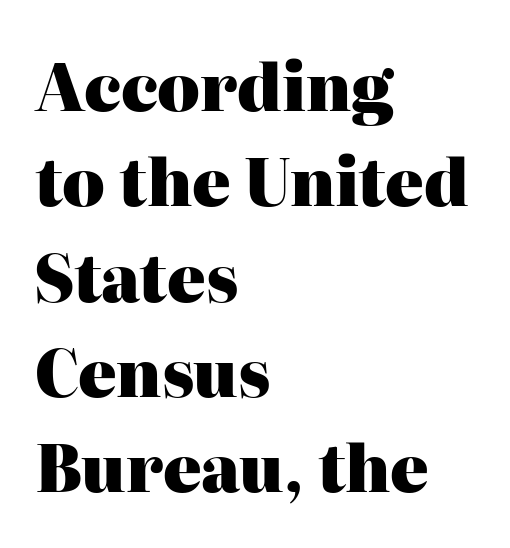
{"serif": "yes", "italic": "no", "bold": "yes", "weight": "heavy", "width": "normal", "stroke_contrast": "high", "x_height": "medium", "monospaced": "no", "underline": "no", "align": "left", "line_spacing": "normal", "line_spacing_ratio": 1.49, "letter_spacing": "normal", "letter_spacing_em": 0.0, "glyph_px": 64}
